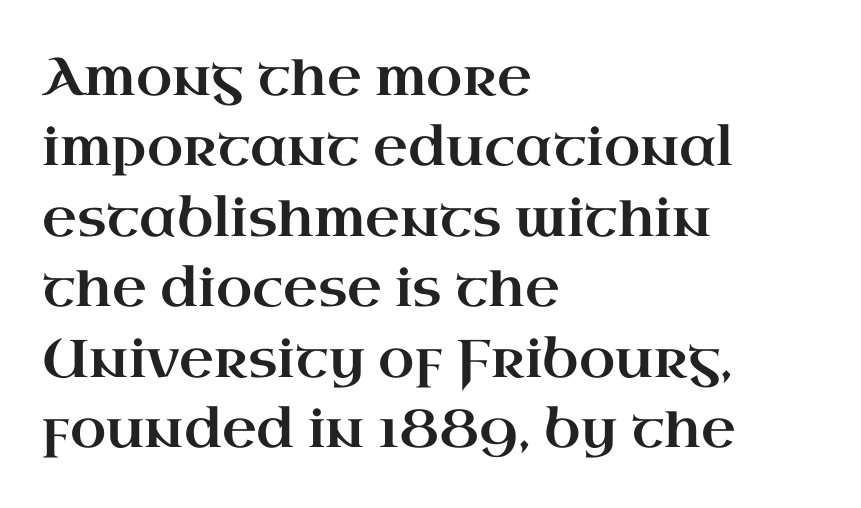
Q: Is the text italic (slanted)? A: No, it is upright.
Q: Is the typeface a serif or a sans-serif typeface? A: Serif.
Q: Is the text underlined? A: No.
Q: How is the paragraph aligned? A: Left-aligned.
Q: Is the spacing between letters normal or unusually wide? A: Normal.
Q: Is the spacing between lines tight, normal or loose? A: Normal.
Q: Width (condensed, normal, or wide)? A: Wide.
Q: Stroke contrast? A: High.
Q: x-height? A: Small.
Q: Monospaced? A: No.
